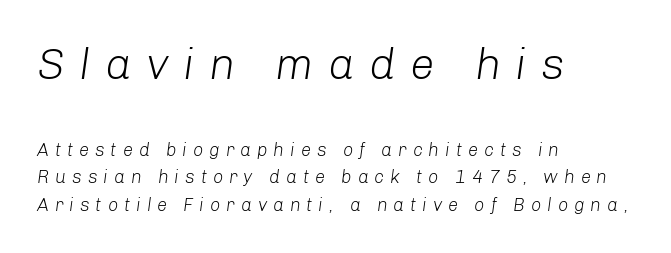
Q: Is the text bold? A: No.
Q: Is the text italic (slanted)? A: Yes, it leans right by about 8 degrees.
Q: Is the text underlined? A: No.
Q: How is the paragraph aligned? A: Left-aligned.
Q: Is the spacing between letters normal or unusually wide? A: Unusually wide.
Q: Is the spacing between lines tight, normal or loose? A: Normal.
Q: Which block of text is set in a larger size, the first (top) or the second (bottom)? A: The first (top) one.
Q: Width (condensed, normal, or wide)? A: Normal.
Q: Stroke contrast? A: Low.
Q: x-height? A: Medium.
Q: Monospaced? A: No.
